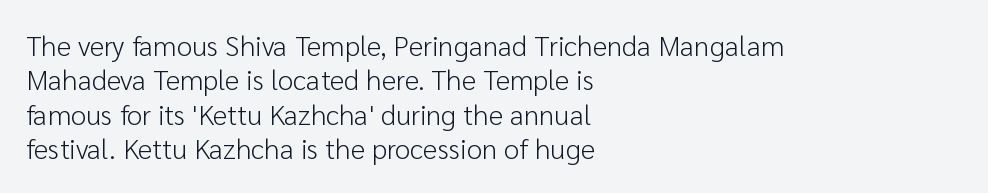
{"serif": "no", "italic": "no", "bold": "no", "weight": "light", "width": "normal", "stroke_contrast": "low", "x_height": "medium", "monospaced": "no", "underline": "no", "align": "left", "line_spacing_ratio": 1.23, "letter_spacing": "normal", "letter_spacing_em": 0.0, "glyph_px": 28}
